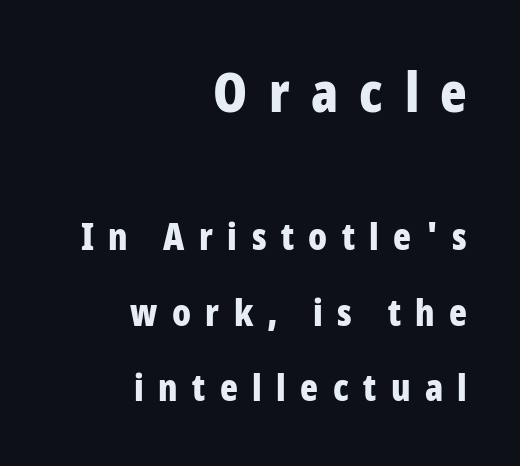
The image shows 55 px bold, condensed sans-serif type, upright; set right-aligned, loose line spacing (2.05x), unusually wide letter spacing (+0.39 em), not underlined; the first (top) block is 1.49x larger; low stroke contrast and a medium x-height.
